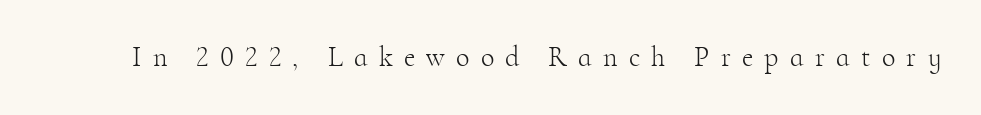
Unlike italic type, these characters show no tilt at all. The type is letterspaced generously, with wide tracking. Quick note: underline off. The rendering shows small feet on the letterforms — a serif design. Caption: face not bold, strokes unweighted. Here the designer chose a conventional face with non-uniform glyph widths.
